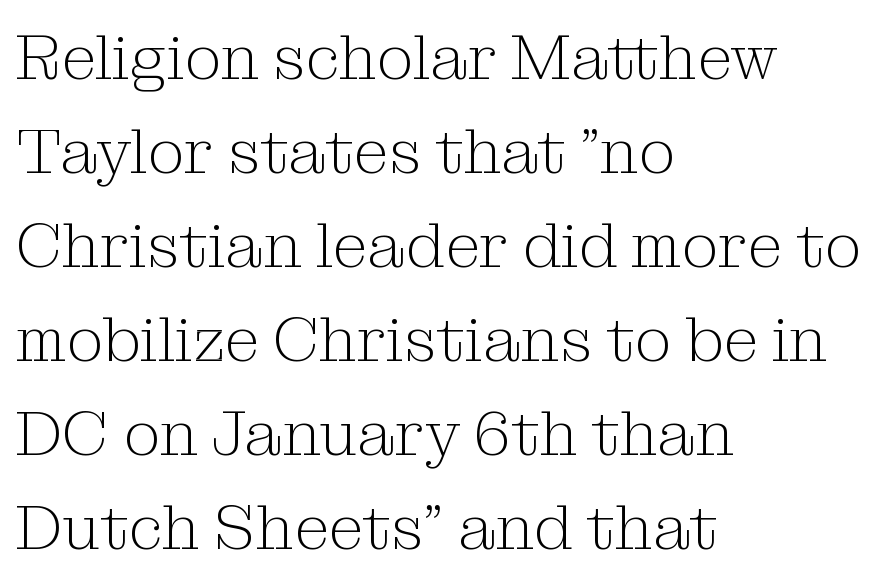
In terms of letterform style, serifs are clearly present. Anything drawn beneath the words? Only blank space. Style check: upright. Horizontally, the lines are justified to the leading edge only. Do the characters align in a grid? No, the font is proportional.
